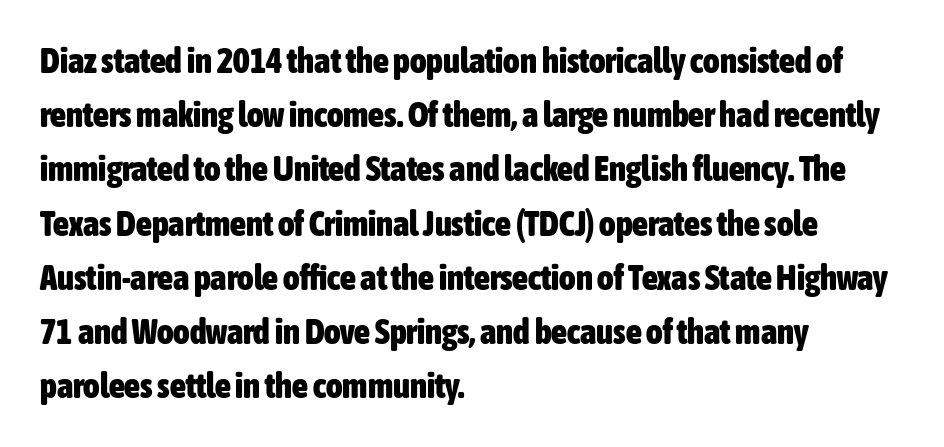
What's the leading like? Ordinary, nothing unusual. Nope, no serifs anywhere on these letters. Leftover space on each line is placed entirely after the last word. Look at the tracking — it's just the regular setting, nothing added. Upright lettering throughout. Character widths vary here, with narrow letters taking less room than wide ones.
